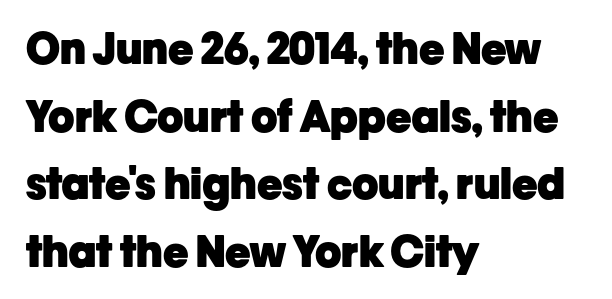
Q: Is the text bold? A: Yes.
Q: Is the text italic (slanted)? A: No, it is upright.
Q: Is the typeface a serif or a sans-serif typeface? A: Sans-serif.
Q: Is the text underlined? A: No.
Q: How is the paragraph aligned? A: Left-aligned.
Q: Is the spacing between letters normal or unusually wide? A: Normal.
Q: Is the spacing between lines tight, normal or loose? A: Normal.
Q: Width (condensed, normal, or wide)? A: Normal.
Q: Stroke contrast? A: Low.
Q: x-height? A: Medium.
Q: Monospaced? A: No.
